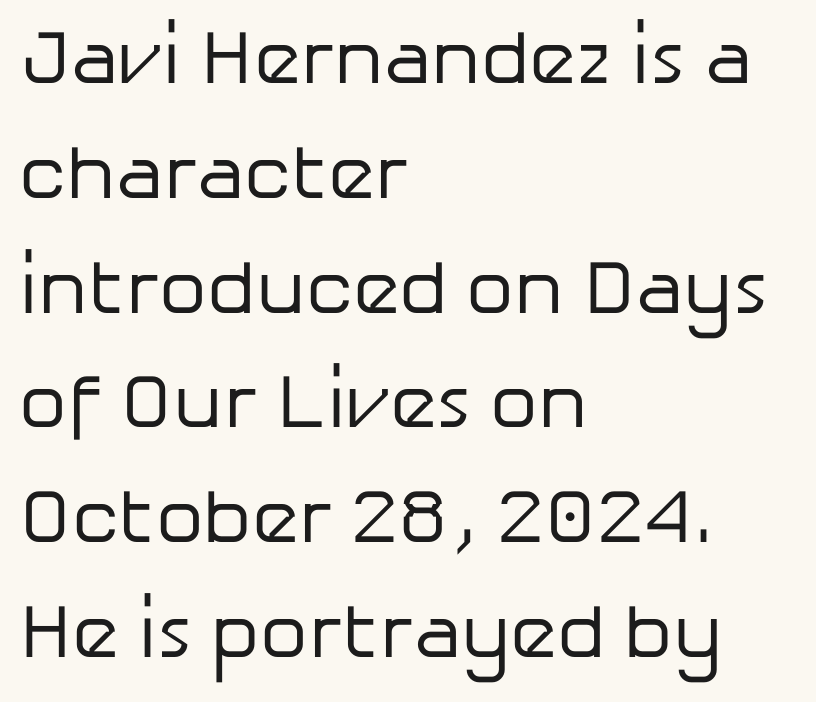
The image shows 76 px regular-weight sans-serif type, upright; set left-aligned, normal line spacing (1.51x), normal letter spacing, not underlined; low stroke contrast and a medium x-height.
